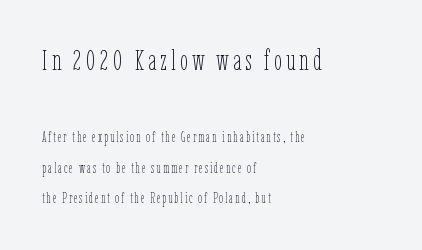
{"italic": "no", "bold": "no", "weight": "thin", "width": "condensed", "stroke_contrast": "low", "x_height": "medium", "monospaced": "no", "underline": "no", "align": "left", "line_spacing": "loose", "line_spacing_ratio": 2.18, "larger_block": "first", "size_ratio": 2.07, "glyph_px": 29}
